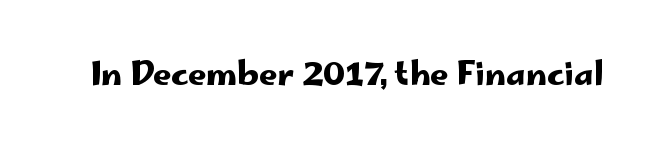
{"serif": "no", "italic": "no", "width": "wide", "stroke_contrast": "low", "x_height": "small", "monospaced": "no", "underline": "no", "letter_spacing": "normal", "letter_spacing_em": 0.0, "glyph_px": 32}
